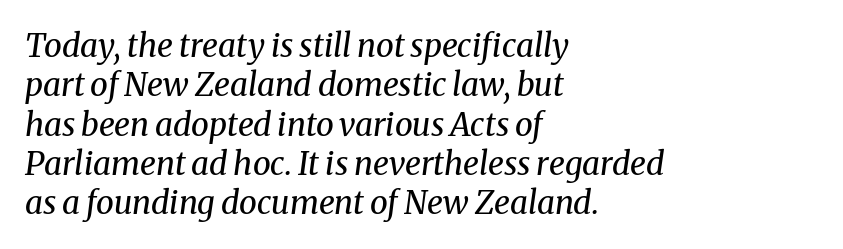
{"serif": "yes", "italic": "yes", "lean": "right", "slant_degrees": 8, "bold": "no", "weight": "regular", "width": "normal", "stroke_contrast": "medium", "x_height": "medium", "monospaced": "no", "underline": "no", "align": "left", "line_spacing_ratio": 1.23, "letter_spacing": "normal", "letter_spacing_em": 0.0, "glyph_px": 32}
